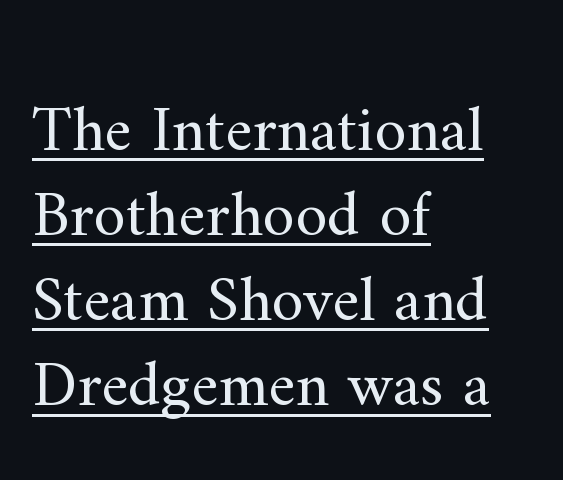
Q: Is the text bold? A: No.
Q: Is the text italic (slanted)? A: No, it is upright.
Q: Is the typeface a serif or a sans-serif typeface? A: Serif.
Q: Is the text underlined? A: Yes.
Q: How is the paragraph aligned? A: Left-aligned.
Q: Is the spacing between letters normal or unusually wide? A: Normal.
Q: Is the spacing between lines tight, normal or loose? A: Normal.
Q: Width (condensed, normal, or wide)? A: Normal.
Q: Stroke contrast? A: Medium.
Q: x-height? A: Small.
Q: Monospaced? A: No.
